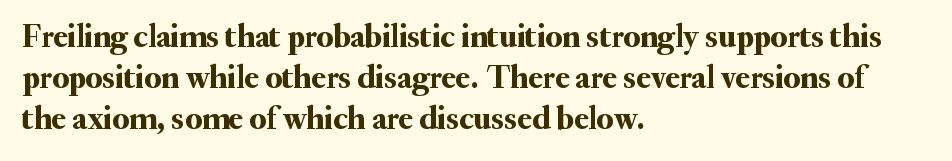
{"serif": "yes", "italic": "no", "width": "normal", "stroke_contrast": "medium", "x_height": "small", "monospaced": "no", "underline": "no", "align": "left", "line_spacing": "normal", "line_spacing_ratio": 1.25, "letter_spacing": "normal", "letter_spacing_em": 0.0, "glyph_px": 33}
